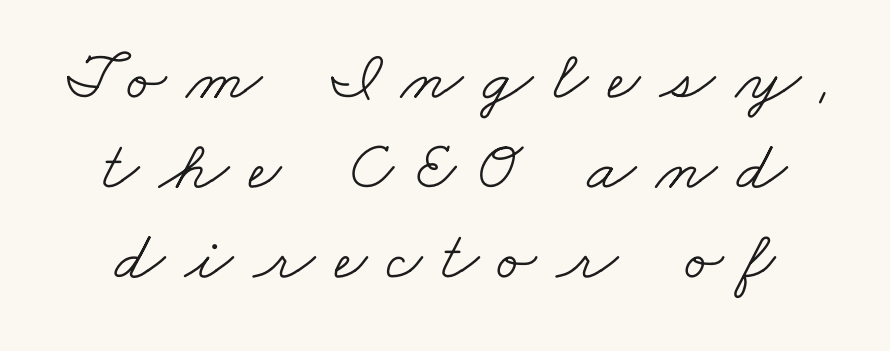
{"serif": "yes", "bold": "no", "weight": "light", "width": "wide", "stroke_contrast": "low", "x_height": "small", "monospaced": "no", "underline": "no", "line_spacing": "normal", "line_spacing_ratio": 1.27, "letter_spacing": "wide", "letter_spacing_em": 0.28, "glyph_px": 71}
